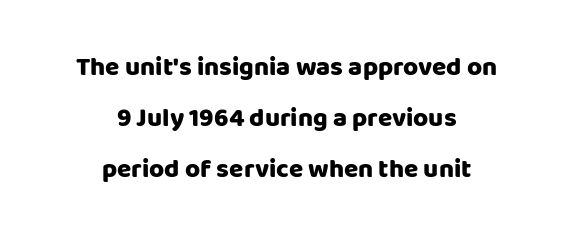
{"italic": "no", "bold": "yes", "underline": "no", "align": "center", "line_spacing": "loose", "line_spacing_ratio": 1.96, "letter_spacing": "normal", "letter_spacing_em": 0.0, "glyph_px": 26}
